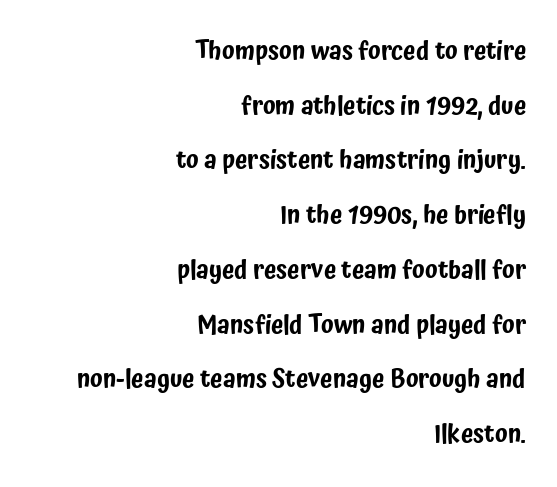
The image shows 25 px text type, upright; set right-aligned, loose line spacing (2.19x), normal letter spacing, not underlined.
